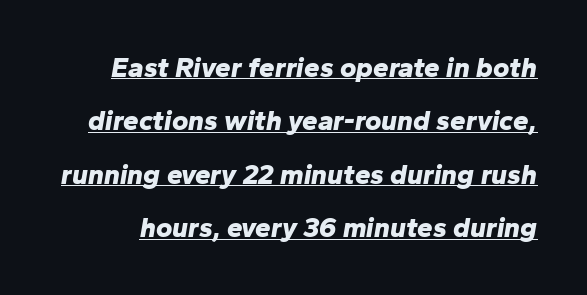
Q: Is the text bold? A: Yes.
Q: Is the text italic (slanted)? A: Yes, it leans right by about 10 degrees.
Q: Is the text underlined? A: Yes.
Q: Is the spacing between letters normal or unusually wide? A: Normal.
Q: Is the spacing between lines tight, normal or loose? A: Loose.
Q: Width (condensed, normal, or wide)? A: Normal.
Q: Stroke contrast? A: Low.
Q: x-height? A: Medium.
Q: Monospaced? A: No.
